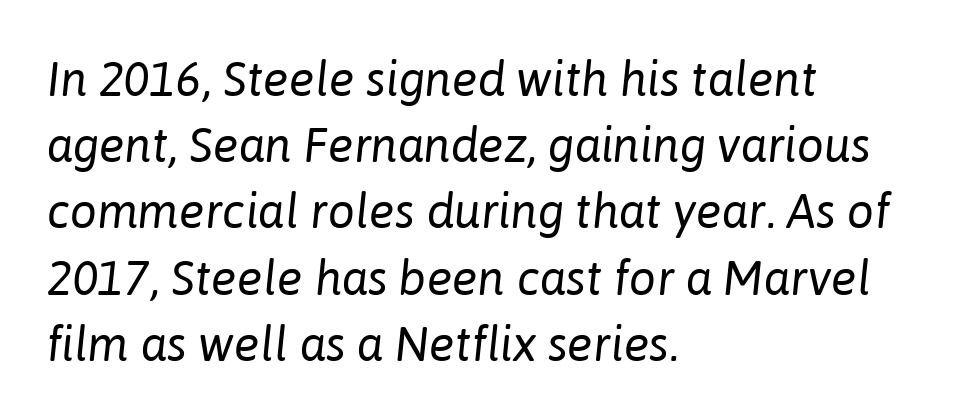
Notice how the passage keeps a crisp vertical edge on the left only. This is not heavy type; no bold has been used. The gap between lines stays unmarked. Tall strokes in this sample are angled rather than plumb. A typesetter would call this proportional, since set widths differ per character. Between one letter and the next there's only the usual sliver of space.
